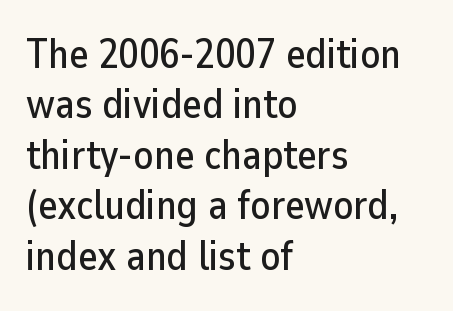
{"serif": "no", "italic": "no", "width": "normal", "stroke_contrast": "low", "x_height": "medium", "monospaced": "no", "underline": "no", "align": "left", "line_spacing_ratio": 1.23, "letter_spacing": "normal", "letter_spacing_em": 0.0, "glyph_px": 41}
